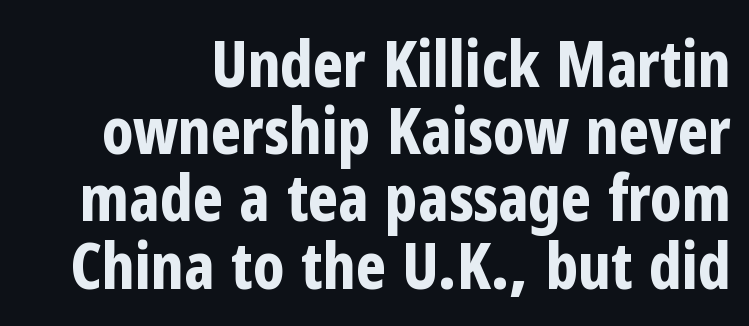
The image shows 64 px bold, condensed sans-serif type, upright; set tight line spacing (1.05x), normal letter spacing, not underlined; low stroke contrast and a medium x-height.
